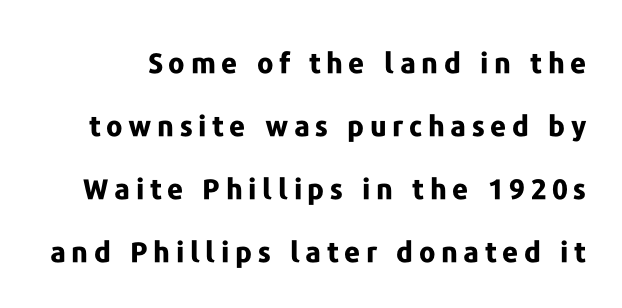
Q: Is the text bold? A: Yes.
Q: Is the text italic (slanted)? A: No, it is upright.
Q: Is the typeface a serif or a sans-serif typeface? A: Sans-serif.
Q: Is the text underlined? A: No.
Q: Is the spacing between letters normal or unusually wide? A: Unusually wide.
Q: Is the spacing between lines tight, normal or loose? A: Loose.
Q: Width (condensed, normal, or wide)? A: Normal.
Q: Stroke contrast? A: Low.
Q: x-height? A: Medium.
Q: Monospaced? A: No.
